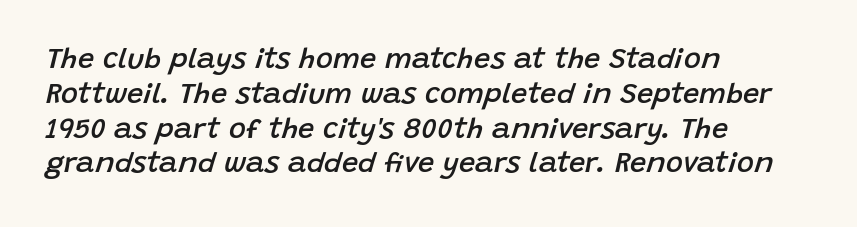
Q: Is the text bold? A: Semi-bold.
Q: Is the text italic (slanted)? A: Yes, it leans right by about 15 degrees.
Q: Is the text underlined? A: No.
Q: How is the paragraph aligned? A: Left-aligned.
Q: Is the spacing between letters normal or unusually wide? A: Normal.
Q: Width (condensed, normal, or wide)? A: Normal.
Q: Stroke contrast? A: Low.
Q: x-height? A: Large.
Q: Monospaced? A: No.
